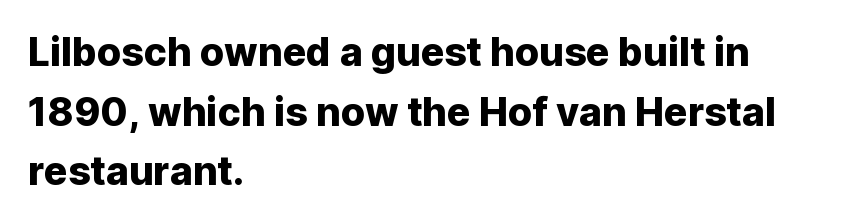
Proportional: the letters do not fall into vertical columns. Do the letters lean? They stand straight. Typeset ragged right — the left edge is the straight one. This is sans-serif lettering, the kind often seen on screens and signage. Each row of text sits above clean, open space. Observe the ordinary spacing: letters are neighbours, not strangers.
